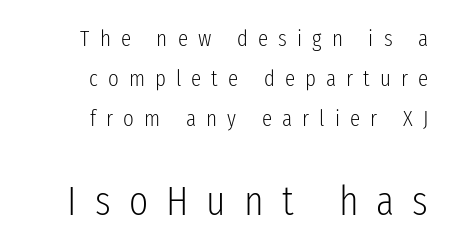
The image shows 41 px light, condensed sans-serif type, upright; set right-aligned, line spacing 1.73x, unusually wide letter spacing (+0.44 em), not underlined; the second (bottom) block is 1.78x larger; low stroke contrast and a medium x-height.
